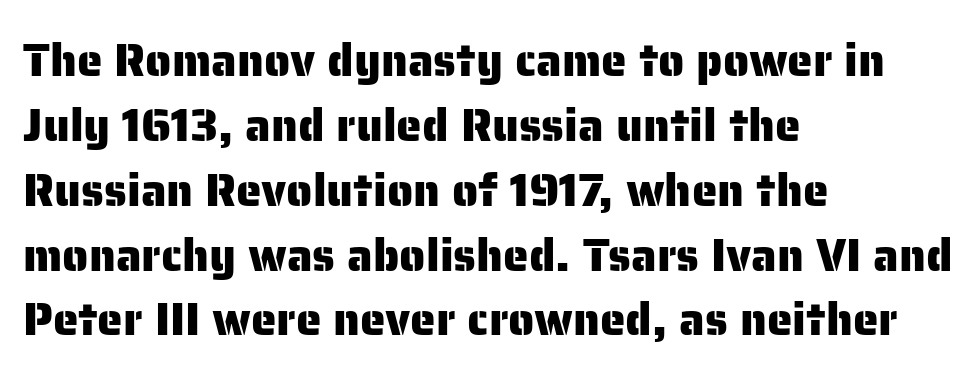
{"serif": "no", "italic": "no", "width": "normal", "stroke_contrast": "low", "x_height": "medium", "monospaced": "no", "underline": "no", "align": "left", "line_spacing": "normal", "line_spacing_ratio": 1.41, "letter_spacing": "normal", "letter_spacing_em": 0.0, "glyph_px": 46}
